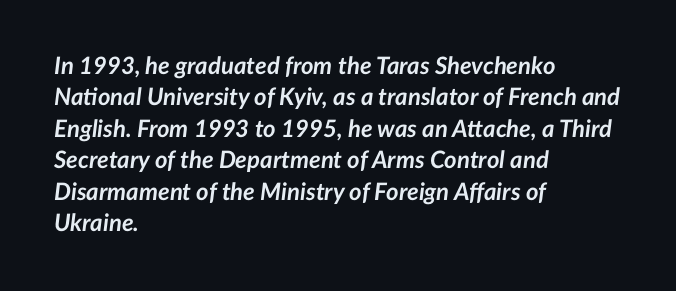
The image shows 24 px bold type, italic (leaning right); set left-aligned, normal line spacing (1.31x), normal letter spacing, not underlined.
